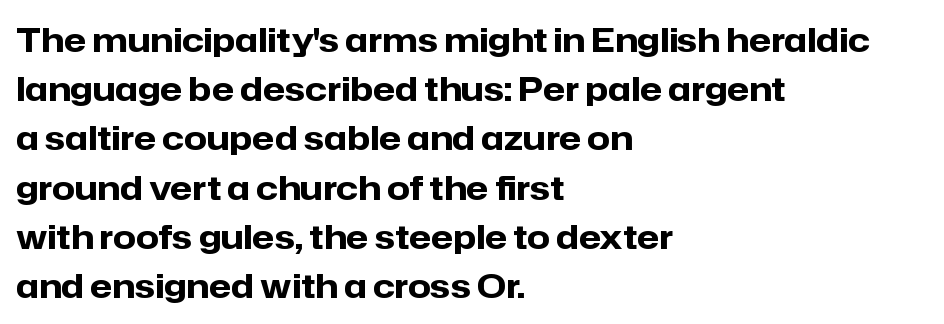
{"serif": "no", "italic": "no", "bold": "yes", "weight": "heavy", "width": "normal", "stroke_contrast": "low", "x_height": "medium", "monospaced": "no", "underline": "no", "align": "left", "line_spacing": "normal", "line_spacing_ratio": 1.49, "letter_spacing": "normal", "letter_spacing_em": 0.0, "glyph_px": 33}
